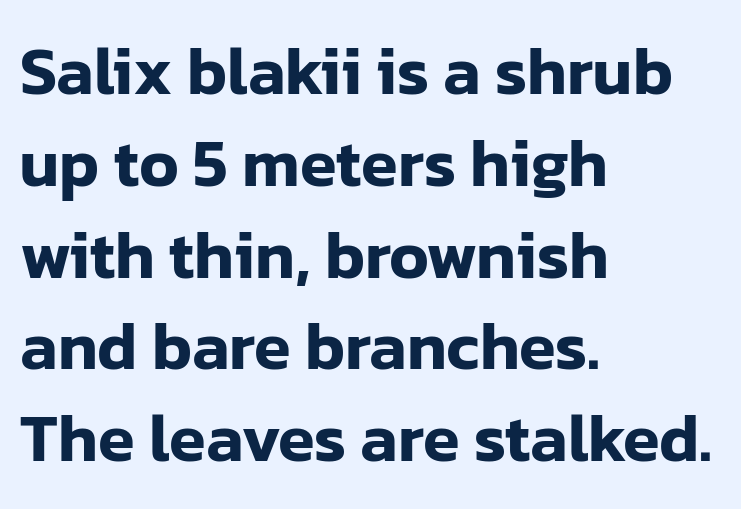
The image shows 67 px sans-serif type, upright; set left-aligned, normal line spacing (1.37x), normal letter spacing, not underlined; low stroke contrast and a medium x-height.
